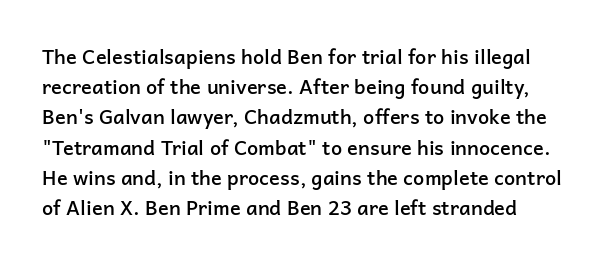
Q: Is the text bold? A: Semi-bold.
Q: Is the text italic (slanted)? A: No, it is upright.
Q: Is the text underlined? A: No.
Q: How is the paragraph aligned? A: Left-aligned.
Q: Is the spacing between letters normal or unusually wide? A: Normal.
Q: Is the spacing between lines tight, normal or loose? A: Normal.
